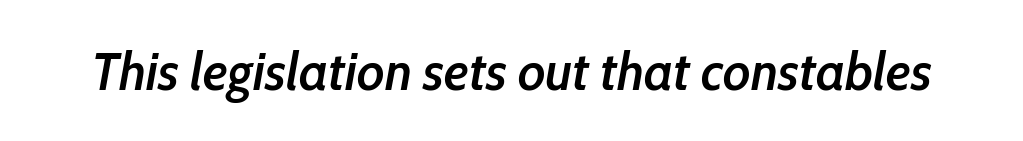
{"italic": "yes", "lean": "right", "slant_degrees": 10, "bold": "semi", "weight": "semibold", "width": "condensed", "stroke_contrast": "low", "x_height": "medium", "monospaced": "no", "underline": "no", "letter_spacing": "normal", "letter_spacing_em": 0.0, "glyph_px": 54}
